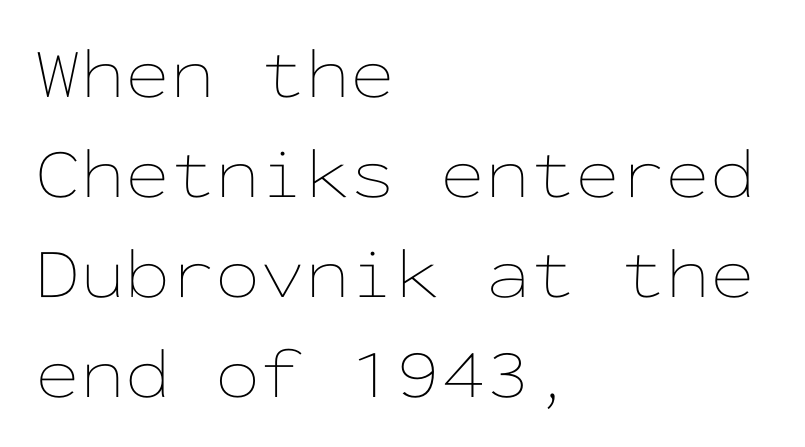
Q: Is the text bold? A: No.
Q: Is the text italic (slanted)? A: No, it is upright.
Q: Is the text underlined? A: No.
Q: How is the paragraph aligned? A: Left-aligned.
Q: Is the spacing between letters normal or unusually wide? A: Normal.
Q: Is the spacing between lines tight, normal or loose? A: Normal.
Q: Width (condensed, normal, or wide)? A: Wide.
Q: Stroke contrast? A: Low.
Q: x-height? A: Medium.
Q: Monospaced? A: Yes.
